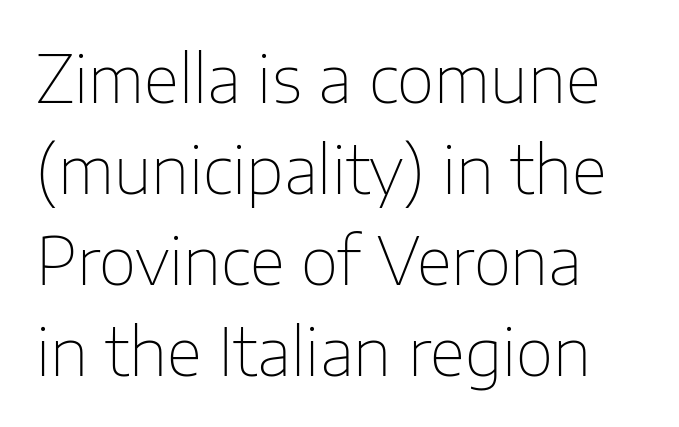
{"serif": "no", "italic": "no", "bold": "no", "weight": "thin", "width": "normal", "stroke_contrast": "low", "x_height": "medium", "monospaced": "no", "underline": "no", "align": "left", "line_spacing": "normal", "line_spacing_ratio": 1.4, "letter_spacing": "normal", "letter_spacing_em": 0.0, "glyph_px": 65}
